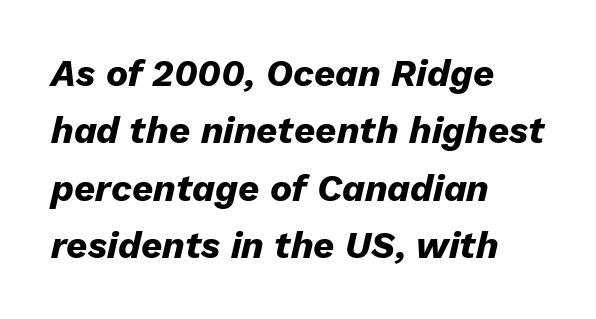
{"italic": "yes", "lean": "right", "slant_degrees": 13, "bold": "yes", "weight": "heavy", "width": "normal", "stroke_contrast": "low", "x_height": "medium", "monospaced": "no", "underline": "no", "align": "left", "line_spacing": "normal", "line_spacing_ratio": 1.55, "letter_spacing": "normal", "letter_spacing_em": 0.0, "glyph_px": 37}
